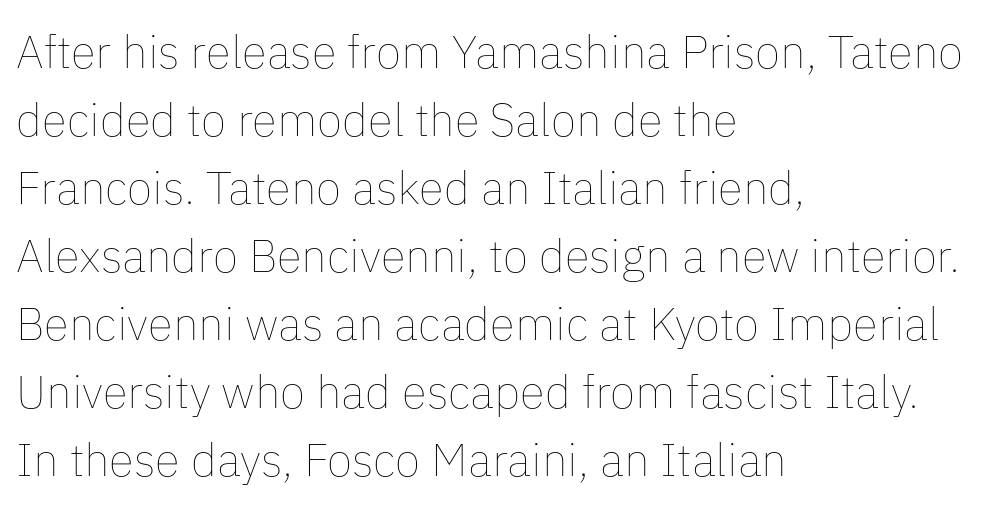
Q: Is the text bold? A: No.
Q: Is the text italic (slanted)? A: No, it is upright.
Q: Is the text underlined? A: No.
Q: How is the paragraph aligned? A: Left-aligned.
Q: Is the spacing between letters normal or unusually wide? A: Normal.
Q: Is the spacing between lines tight, normal or loose? A: Normal.
Q: Width (condensed, normal, or wide)? A: Normal.
Q: Stroke contrast? A: Low.
Q: x-height? A: Medium.
Q: Monospaced? A: No.
